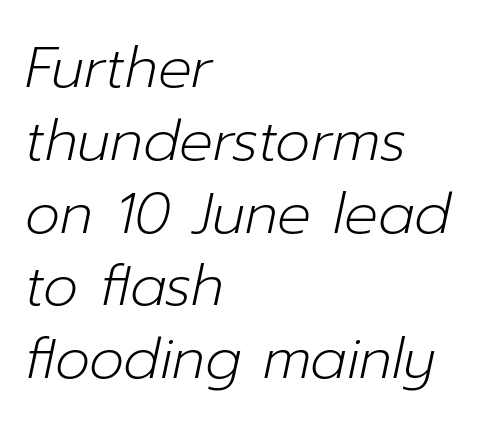
The image shows 56 px light type, italic (leaning right); set left-aligned, normal line spacing (1.3x), normal letter spacing, not underlined; low stroke contrast and a medium x-height.
